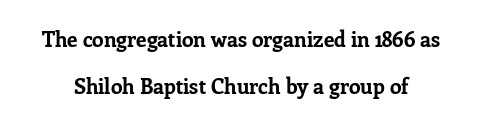
{"italic": "no", "bold": "yes", "underline": "no", "line_spacing": "loose", "line_spacing_ratio": 2.24, "letter_spacing": "normal", "letter_spacing_em": 0.0, "glyph_px": 21}
